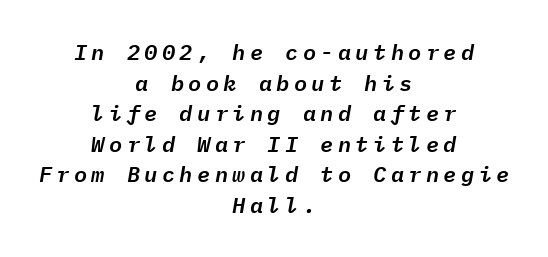
The image shows 22 px text type, italic (leaning right); set centered, normal line spacing (1.39x), unusually wide letter spacing (+0.2 em), not underlined.
